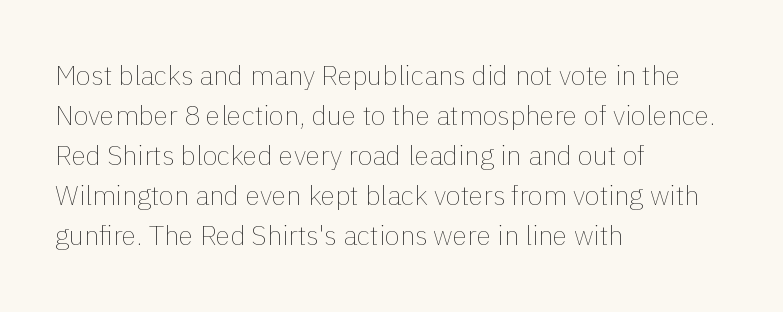
Q: Is the text bold? A: No.
Q: Is the text italic (slanted)? A: No, it is upright.
Q: Is the text underlined? A: No.
Q: How is the paragraph aligned? A: Left-aligned.
Q: Is the spacing between letters normal or unusually wide? A: Normal.
Q: Is the spacing between lines tight, normal or loose? A: Normal.
